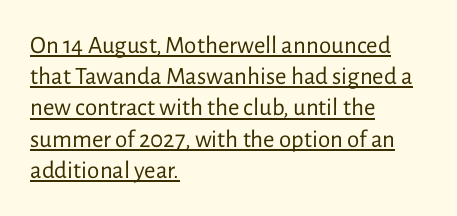
This sample carries an underscore along the baseline area. Teacher's note: observe the even left margin — that is flush-left alignment. The rows are spaced the way most documents space them. Every stem runs plumb, perpendicular to the baseline. Honestly, the letter spacing is just normal — you wouldn't notice it.
